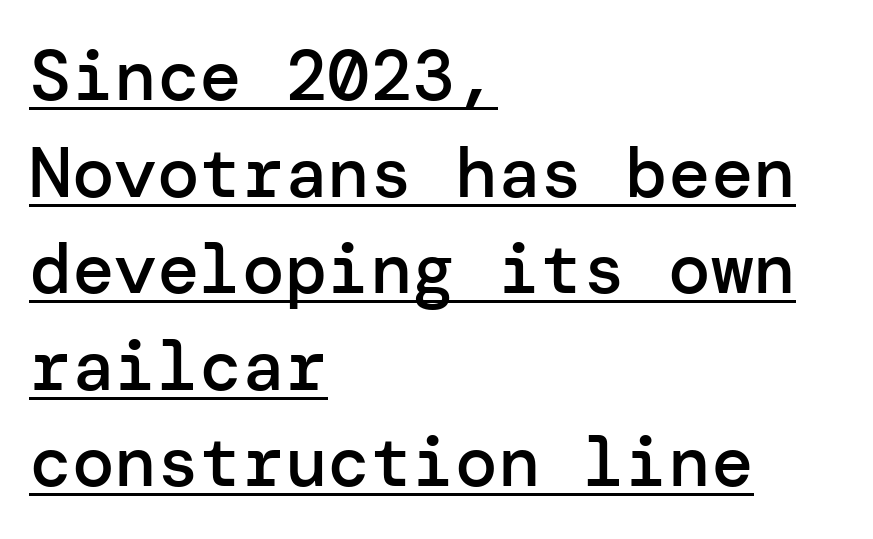
{"serif": "no", "italic": "no", "bold": "semi", "weight": "semibold", "width": "normal", "stroke_contrast": "low", "x_height": "medium", "underline": "yes", "align": "left", "line_spacing": "normal", "line_spacing_ratio": 1.36, "letter_spacing": "normal", "letter_spacing_em": 0.0, "glyph_px": 71}
